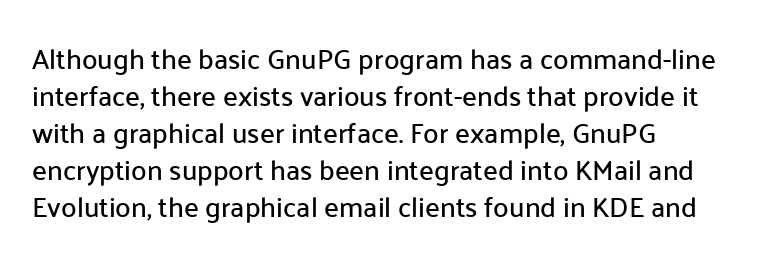
The setting favours the left margin, as ordinary paragraphs usually do. Note the varied advance widths — an 'i' is clearly narrower than an 'm'. It's the straight-up-and-down kind of type. These lines sit exactly where default settings would place them.
